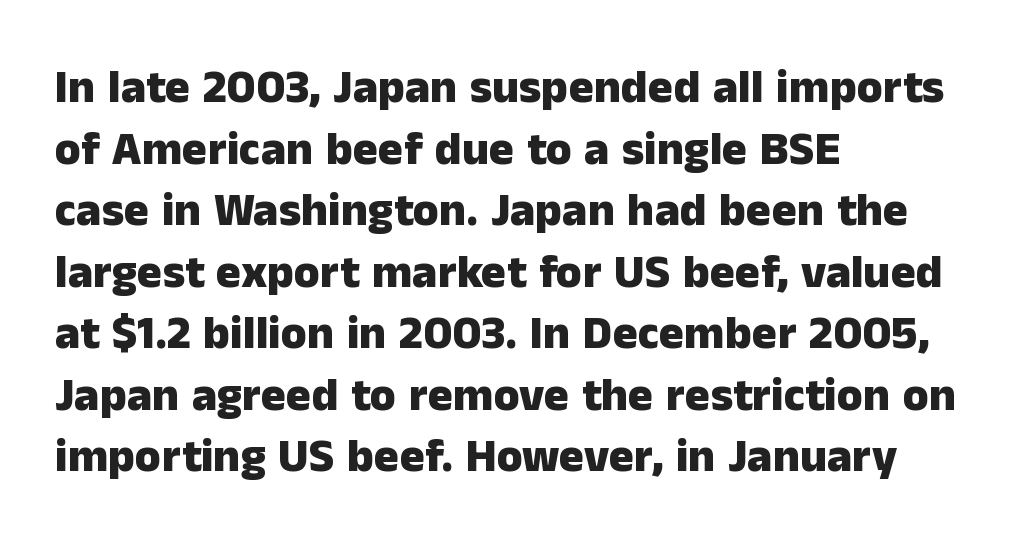
A typesetter would call this proportional, since set widths differ per character. Honestly, the row spacing looks completely unremarkable. This sample uses a sans-serif face. Beneath every word, the page is bare. Line beginnings align vertically; line endings do not. The letters stand straight up with perfectly vertical stems.
